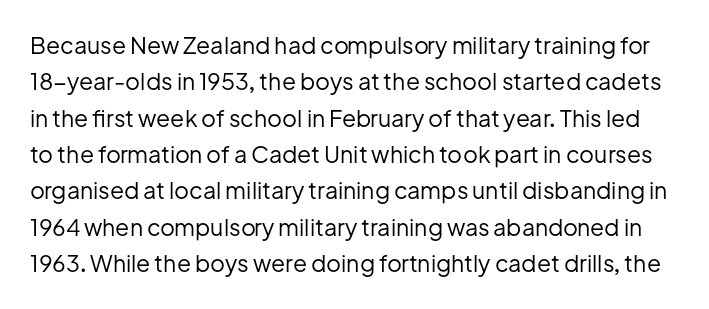
The image shows 23 px text type, upright; set normal line spacing (1.58x), normal letter spacing, not underlined.
